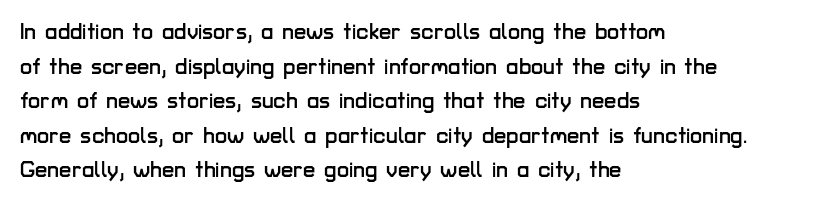
The setting favours the left margin, as ordinary paragraphs usually do. The letters stand straight up with perfectly vertical stems. Baseline-to-baseline distance is the conventional proportion of letter height. Beneath every word, the page is bare. Is the letter spacing exaggerated? No — it looks like the ordinary default.
